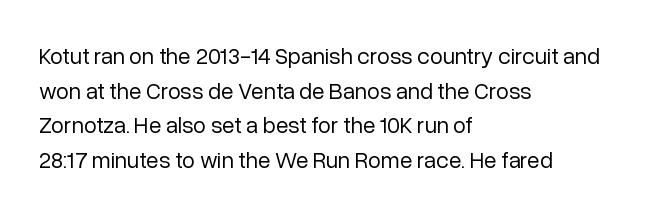
Vertical strokes here are truly vertical. Is the block centered? No — it sits flush against the left margin. Standard letterfit; no display-style spreading of the glyphs. This is not heavy type; no bold has been used.
